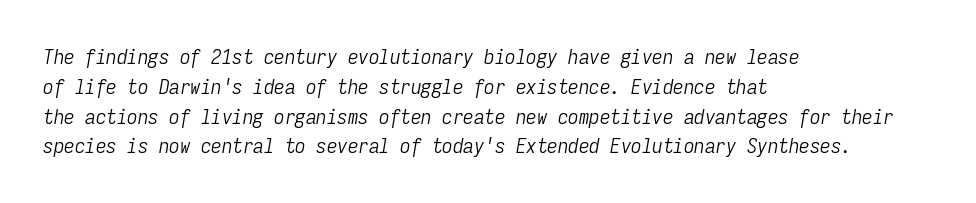
Line beginnings align vertically; line endings do not. The strokes carry an ordinary text weight at most. Observe the ordinary spacing: letters are neighbours, not strangers. In terms of leading, this rendering sits right in the middle. Clear beneath every line of the passage.
